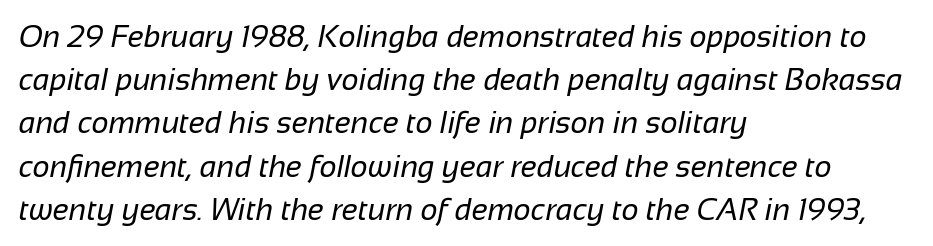
Q: Is the text bold? A: No.
Q: Is the typeface a serif or a sans-serif typeface? A: Sans-serif.
Q: Is the text underlined? A: No.
Q: How is the paragraph aligned? A: Left-aligned.
Q: Is the spacing between letters normal or unusually wide? A: Normal.
Q: Is the spacing between lines tight, normal or loose? A: Normal.
Q: Width (condensed, normal, or wide)? A: Normal.
Q: Stroke contrast? A: Low.
Q: x-height? A: Medium.
Q: Monospaced? A: No.
